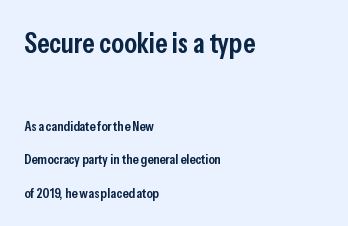
{"serif": "no", "italic": "no", "bold": "semi", "weight": "semibold", "width": "condensed", "stroke_contrast": "low", "x_height": "medium", "monospaced": "no", "underline": "no", "align": "left", "line_spacing": "loose", "line_spacing_ratio": 2.4, "letter_spacing": "normal", "letter_spacing_em": 0.0, "larger_block": "first", "size_ratio": 2.07, "glyph_px": 29}
